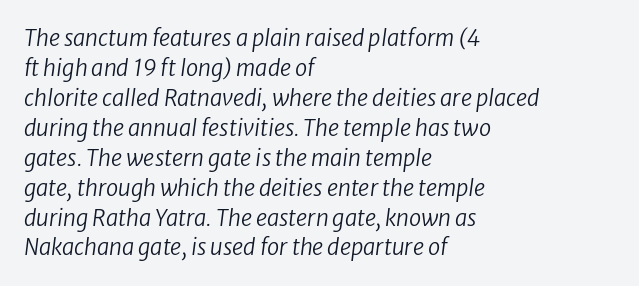
Unmarked baselines from the first word to the last. Notice how the passage keeps a crisp vertical edge on the left only. Reading down the column, the eye jumps a familiar distance to each next line. The rendering keeps characters at their native spacing.
